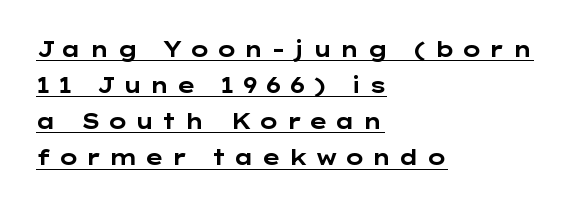
{"italic": "no", "bold": "yes", "underline": "yes", "align": "left", "line_spacing_ratio": 1.72, "letter_spacing": "wide", "letter_spacing_em": 0.3, "glyph_px": 21}
